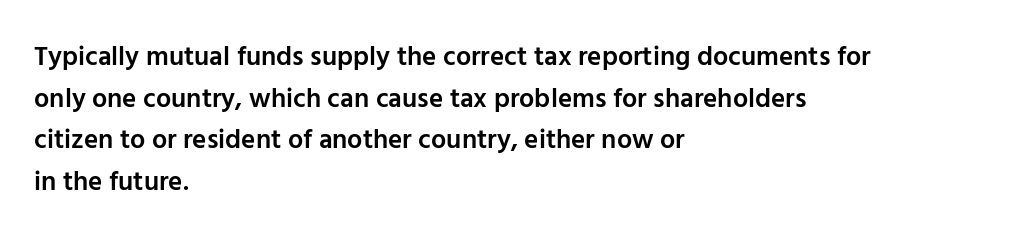
Q: Is the text bold? A: Semi-bold.
Q: Is the text italic (slanted)? A: No, it is upright.
Q: Is the text underlined? A: No.
Q: How is the paragraph aligned? A: Left-aligned.
Q: Is the spacing between letters normal or unusually wide? A: Normal.
Q: Is the spacing between lines tight, normal or loose? A: Normal.
